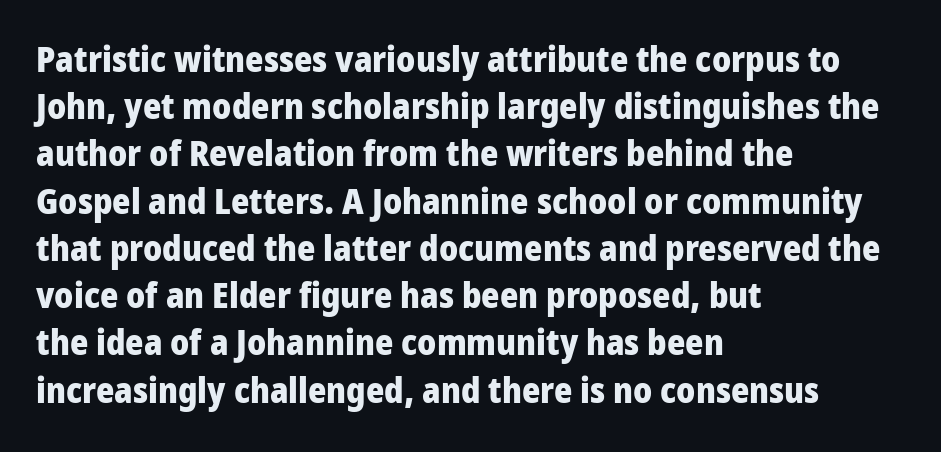
{"serif": "no", "italic": "no", "bold": "yes", "weight": "heavy", "width": "condensed", "stroke_contrast": "low", "x_height": "large", "monospaced": "no", "underline": "no", "align": "left", "line_spacing": "normal", "line_spacing_ratio": 1.35, "letter_spacing": "normal", "letter_spacing_em": 0.0, "glyph_px": 35}
